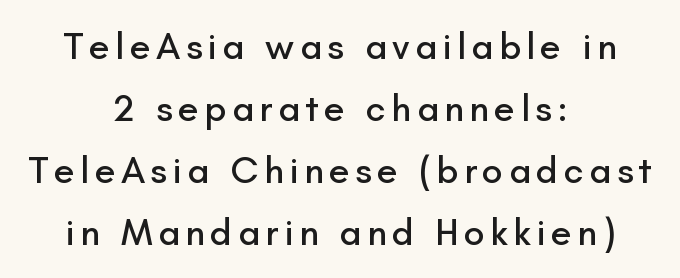
The image shows 38 px sans-serif type, upright; set centered, normal line spacing (1.63x), not underlined; low stroke contrast and a small x-height.
